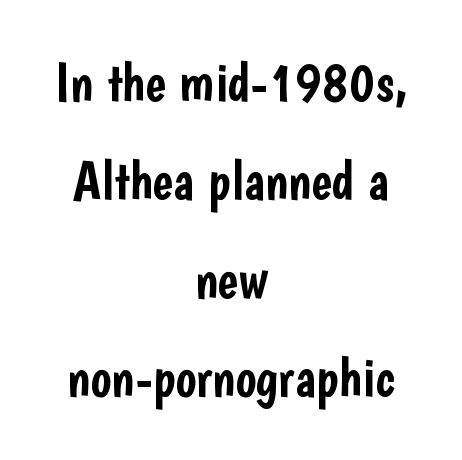
Just letters on the line, the space beneath them empty. The paragraph has two soft edges and a firm central axis. I'd call this a sans setting — the letters go barefoot. Here the glyphs are tracked normally, forming tight word shapes. Do the characters align in a grid? No, the font is proportional.
